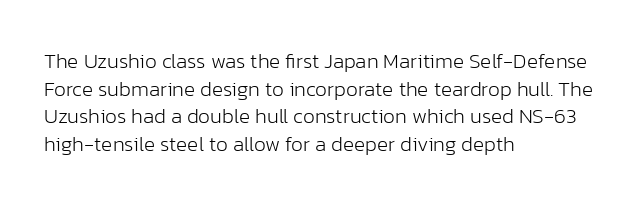
Every stem runs plumb, perpendicular to the baseline. Leftover space on each line is placed entirely after the last word. Check the space under the baseline: it is left empty. This reads as an unemphasized weight, regular at the heaviest. Caption: standard tracking, unaltered.
